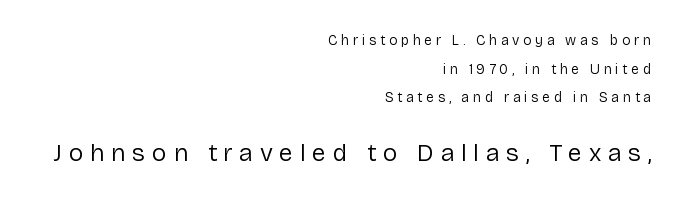
Clear beneath every line of the passage. Larger block? The one below; the one above is distinctly smaller. The characters are drawn with everyday or finer stroke widths. Does the lettering tilt? It doesn't — this is upright. In terms of letterspacing, this is a distinctly airy, spread setting. Each new line begins a long way beneath the previous one.
